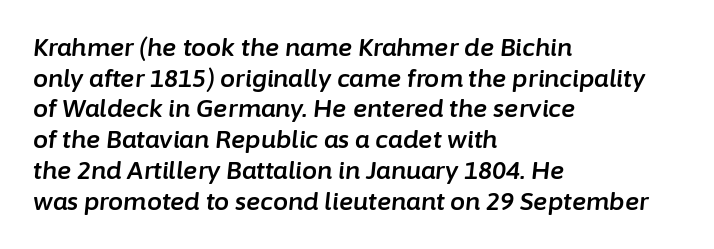
The image shows 24 px text type, italic (leaning right); set left-aligned, normal line spacing (1.28x), normal letter spacing, not underlined.
